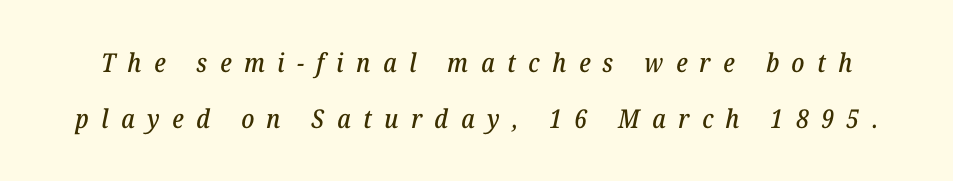
Would a proofreader flag this as italicized? Yes. Whoever set this chose breathing room over compactness in the vertical rhythm. Short note: letters widely spaced. The string is rendered with underlining switched off.
